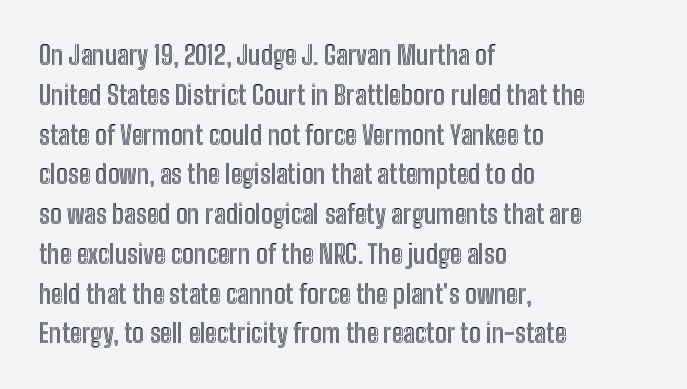
How would I describe the line gaps? Plain and ordinary. Does extra space separate the letters? No, they use regular spacing. These lines stack with their left ends in a neat column. Underlining? Definitely not there. Quick note: not italic, upright.
